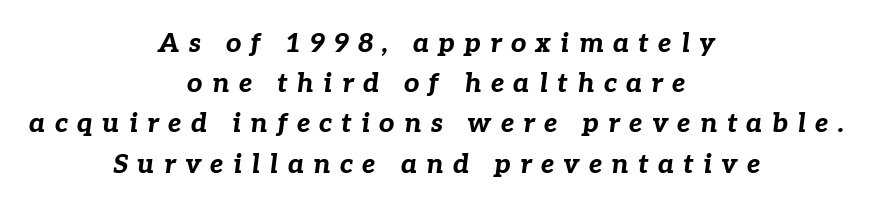
The image shows 27 px bold type, italic (leaning right); set centered, normal line spacing (1.49x), unusually wide letter spacing (+0.34 em), not underlined.
